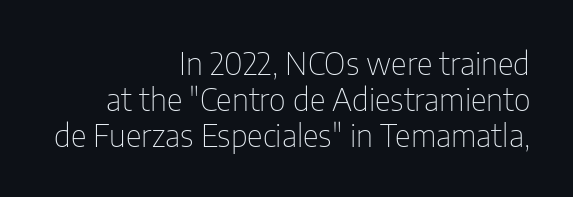
The image shows 31 px thin, condensed sans-serif type, upright; set right-aligned, line spacing 1.16x, normal letter spacing, not underlined; low stroke contrast and a medium x-height.
